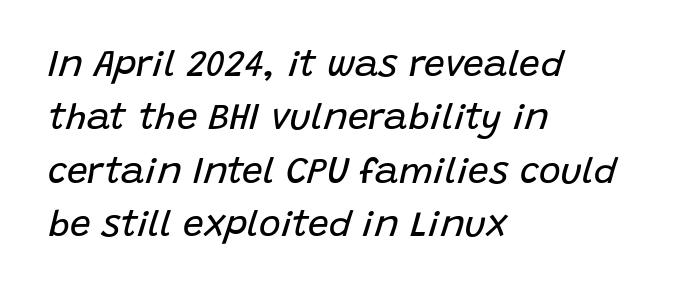
The image shows 37 px regular-weight type, italic (leaning right); set left-aligned, normal line spacing (1.44x), normal letter spacing, not underlined; low stroke contrast and a large x-height.
